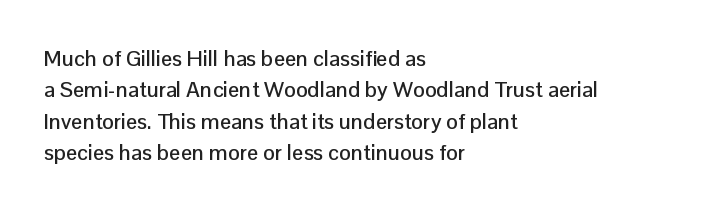
{"italic": "no", "underline": "no", "align": "left", "line_spacing": "normal", "line_spacing_ratio": 1.43, "letter_spacing": "normal", "letter_spacing_em": 0.0, "glyph_px": 22}
